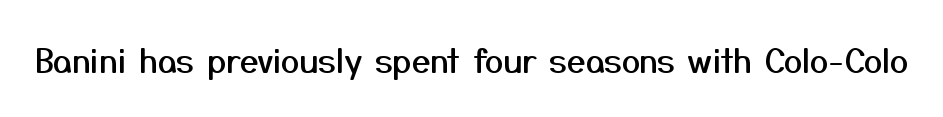
Every character sits straight up, as roman type does. Here the designer chose a conventional face with non-uniform glyph widths. Nobody touched the tracking dial on this one. What kind of face is this? One without serifs — a sans. Underline: absent.
